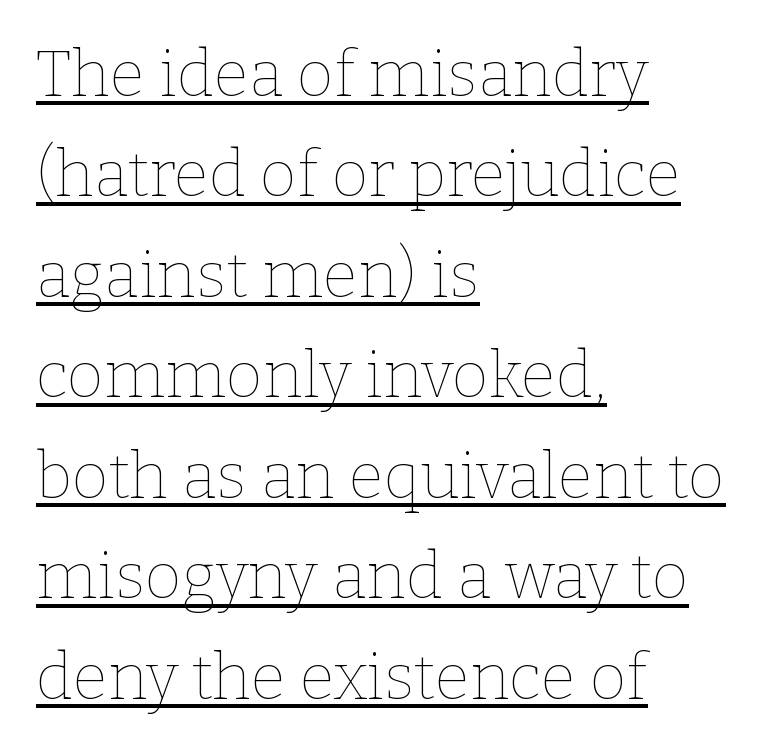
{"italic": "no", "bold": "no", "weight": "thin", "width": "normal", "stroke_contrast": "low", "x_height": "medium", "monospaced": "no", "underline": "yes", "align": "left", "line_spacing": "normal", "line_spacing_ratio": 1.57, "letter_spacing": "normal", "letter_spacing_em": 0.0, "glyph_px": 64}
